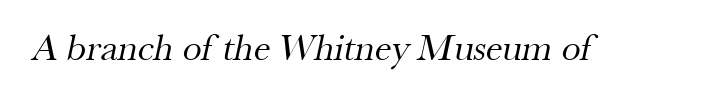
Q: Is the text bold? A: No.
Q: Is the typeface a serif or a sans-serif typeface? A: Serif.
Q: Is the text underlined? A: No.
Q: Is the spacing between letters normal or unusually wide? A: Normal.
Q: Width (condensed, normal, or wide)? A: Normal.
Q: Stroke contrast? A: Medium.
Q: x-height? A: Small.
Q: Monospaced? A: No.
